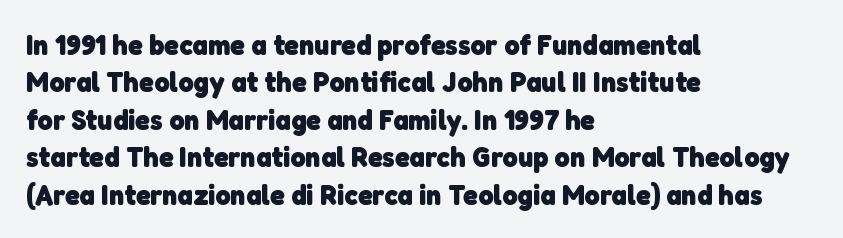
Q: Is the text bold? A: Yes.
Q: Is the typeface a serif or a sans-serif typeface? A: Sans-serif.
Q: Is the text underlined? A: No.
Q: How is the paragraph aligned? A: Left-aligned.
Q: Is the spacing between letters normal or unusually wide? A: Normal.
Q: Is the spacing between lines tight, normal or loose? A: Normal.
Q: Width (condensed, normal, or wide)? A: Normal.
Q: Stroke contrast? A: Low.
Q: x-height? A: Medium.
Q: Monospaced? A: No.
